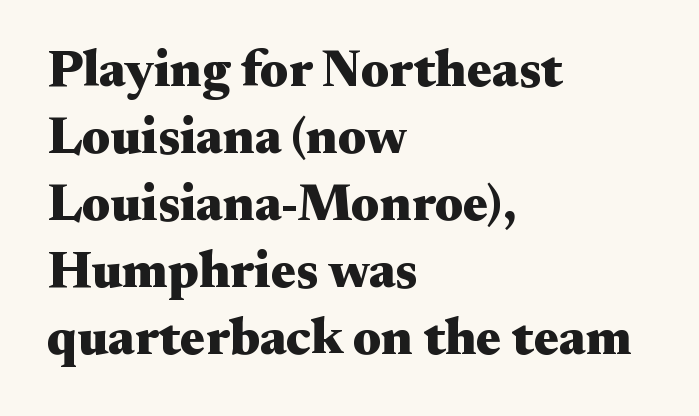
The image shows 52 px heavy, wide serif type, upright; set left-aligned, normal line spacing (1.29x), normal letter spacing, not underlined; medium stroke contrast and a small x-height.
